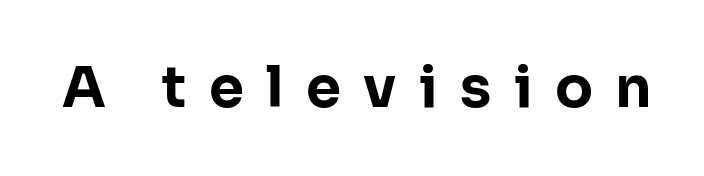
The image shows 56 px bold sans-serif type, upright; set unusually wide letter spacing (+0.4 em), not underlined; low stroke contrast and a medium x-height.
